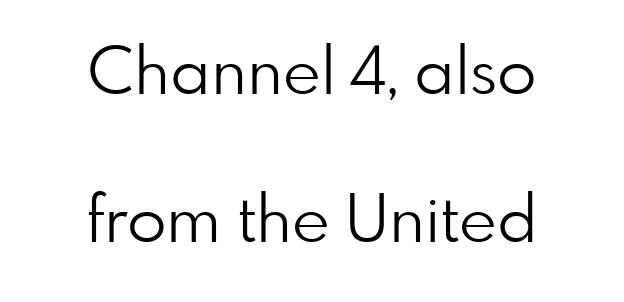
{"serif": "no", "italic": "no", "bold": "no", "weight": "light", "width": "normal", "stroke_contrast": "low", "x_height": "small", "monospaced": "no", "underline": "no", "align": "center", "line_spacing": "loose", "line_spacing_ratio": 2.28, "letter_spacing": "normal", "letter_spacing_em": 0.0, "glyph_px": 65}
